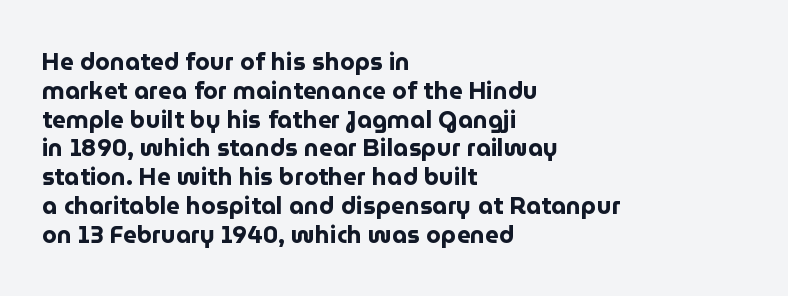
Q: Is the text bold? A: Yes.
Q: Is the text italic (slanted)? A: No, it is upright.
Q: Is the text underlined? A: No.
Q: How is the paragraph aligned? A: Left-aligned.
Q: Is the spacing between letters normal or unusually wide? A: Normal.
